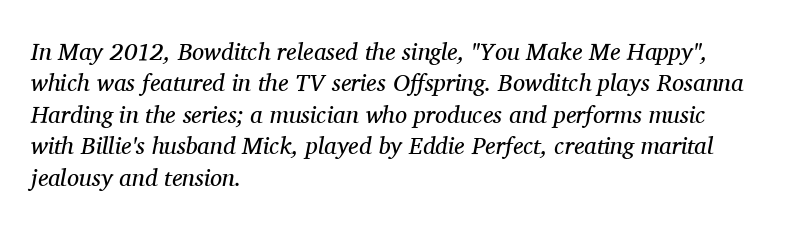
The image shows 24 px text type, italic (leaning right); set left-aligned, normal line spacing (1.31x), normal letter spacing, not underlined.
